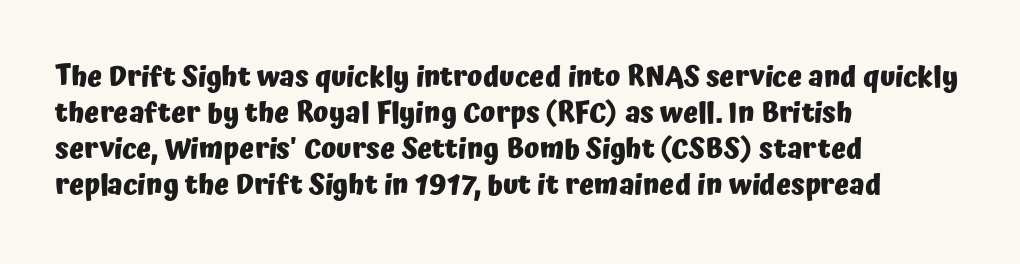
Q: Is the text bold? A: Yes.
Q: Is the text italic (slanted)? A: No, it is upright.
Q: Is the typeface a serif or a sans-serif typeface? A: Sans-serif.
Q: Is the text underlined? A: No.
Q: How is the paragraph aligned? A: Left-aligned.
Q: Is the spacing between letters normal or unusually wide? A: Normal.
Q: Is the spacing between lines tight, normal or loose? A: Normal.
Q: Width (condensed, normal, or wide)? A: Normal.
Q: Stroke contrast? A: Low.
Q: x-height? A: Medium.
Q: Monospaced? A: No.
